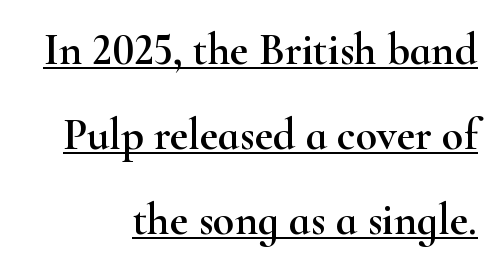
Q: Is the text italic (slanted)? A: No, it is upright.
Q: Is the typeface a serif or a sans-serif typeface? A: Serif.
Q: Is the text underlined? A: Yes.
Q: How is the paragraph aligned? A: Right-aligned.
Q: Is the spacing between letters normal or unusually wide? A: Normal.
Q: Is the spacing between lines tight, normal or loose? A: Loose.
Q: Width (condensed, normal, or wide)? A: Wide.
Q: Stroke contrast? A: High.
Q: x-height? A: Small.
Q: Monospaced? A: No.
